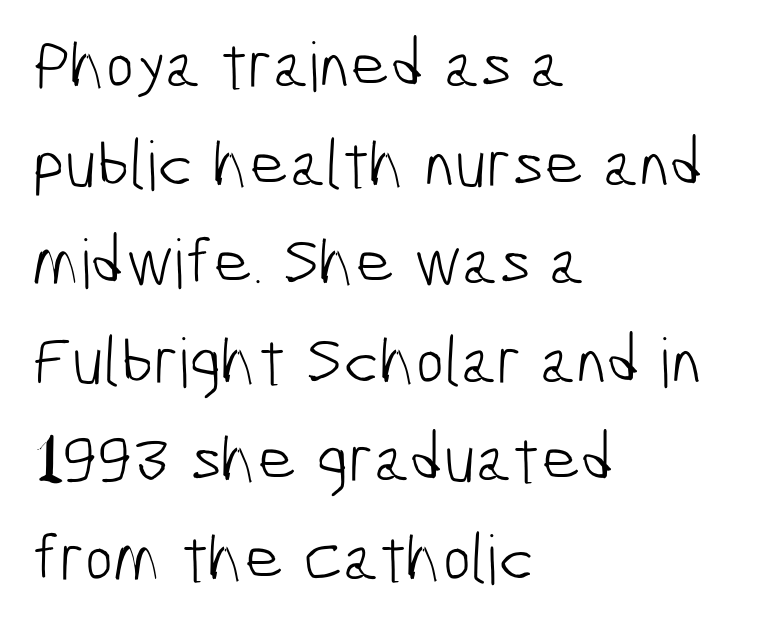
The image shows 68 px light, condensed sans-serif type; set left-aligned, normal line spacing (1.45x), normal letter spacing, not underlined; low stroke contrast and a medium x-height.
